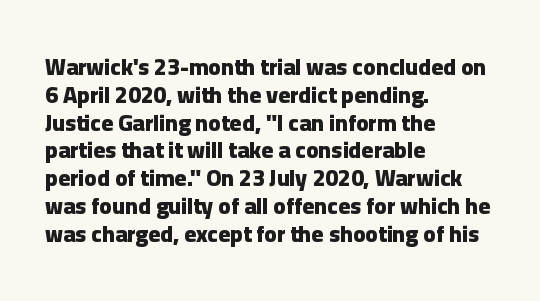
Short and long lines alike share a common starting point at left. Unlike italic type, these characters show no tilt at all. The passage shown is emphatically bold. The face used here is rendered with its standard letterfit. The space beneath each line is pristine and unruled.
